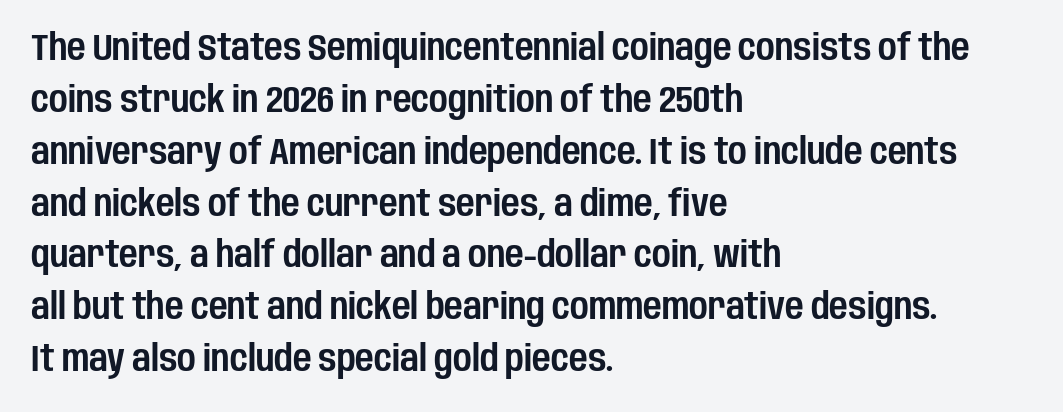
Q: Is the text italic (slanted)? A: No, it is upright.
Q: Is the typeface a serif or a sans-serif typeface? A: Sans-serif.
Q: Is the text underlined? A: No.
Q: How is the paragraph aligned? A: Left-aligned.
Q: Is the spacing between letters normal or unusually wide? A: Normal.
Q: Is the spacing between lines tight, normal or loose? A: Normal.
Q: Width (condensed, normal, or wide)? A: Condensed.
Q: Stroke contrast? A: Low.
Q: x-height? A: Large.
Q: Monospaced? A: No.
